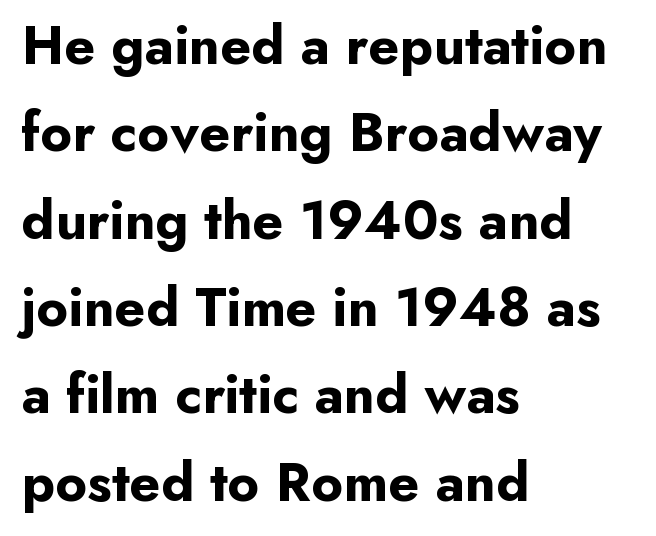
Line spacing here is normal. The foot of each line stays bare and open. The type sits square on the baseline with zero lean. Does the weight exceed regular? Yes, all the way to bold. Varying glyph widths throughout — classic text-font behaviour.
